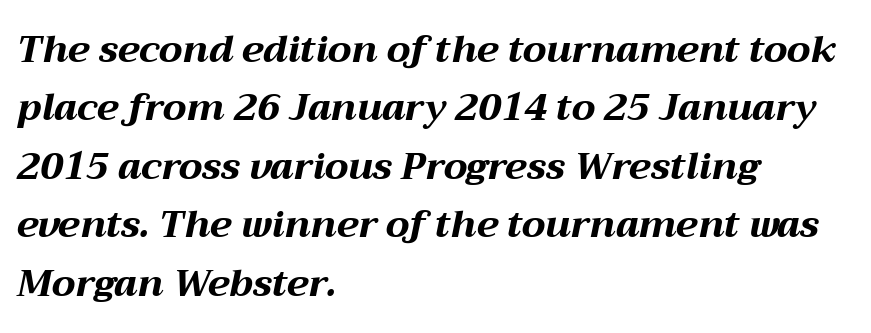
Q: Is the text bold? A: Yes.
Q: Is the text italic (slanted)? A: Yes, it leans right by about 12 degrees.
Q: Is the text underlined? A: No.
Q: How is the paragraph aligned? A: Left-aligned.
Q: Is the spacing between letters normal or unusually wide? A: Normal.
Q: Is the spacing between lines tight, normal or loose? A: Normal.
Q: Width (condensed, normal, or wide)? A: Wide.
Q: Stroke contrast? A: Medium.
Q: x-height? A: Medium.
Q: Monospaced? A: No.
